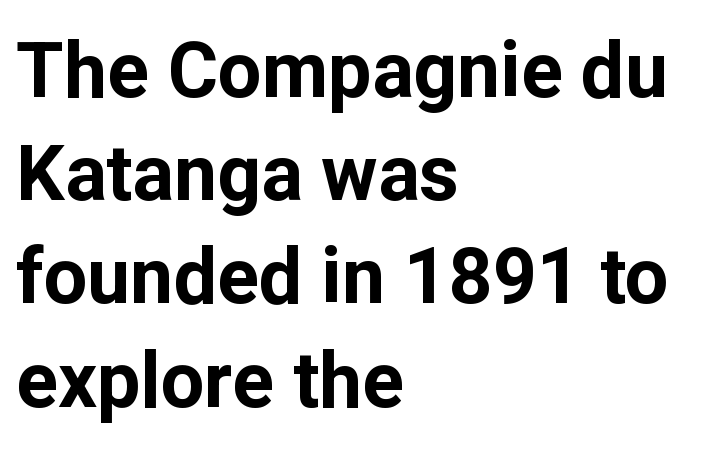
The image shows 77 px bold sans-serif type, upright; set left-aligned, normal line spacing (1.34x), normal letter spacing, not underlined; low stroke contrast and a medium x-height.
